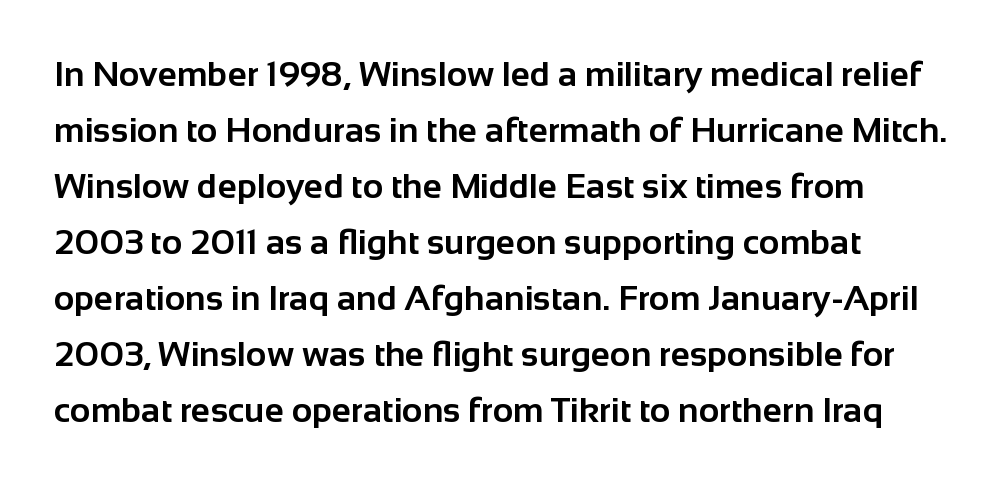
{"serif": "no", "italic": "no", "bold": "yes", "weight": "bold", "width": "normal", "stroke_contrast": "low", "x_height": "medium", "monospaced": "no", "underline": "no", "line_spacing": "normal", "line_spacing_ratio": 1.6, "letter_spacing": "normal", "letter_spacing_em": 0.0, "glyph_px": 35}
